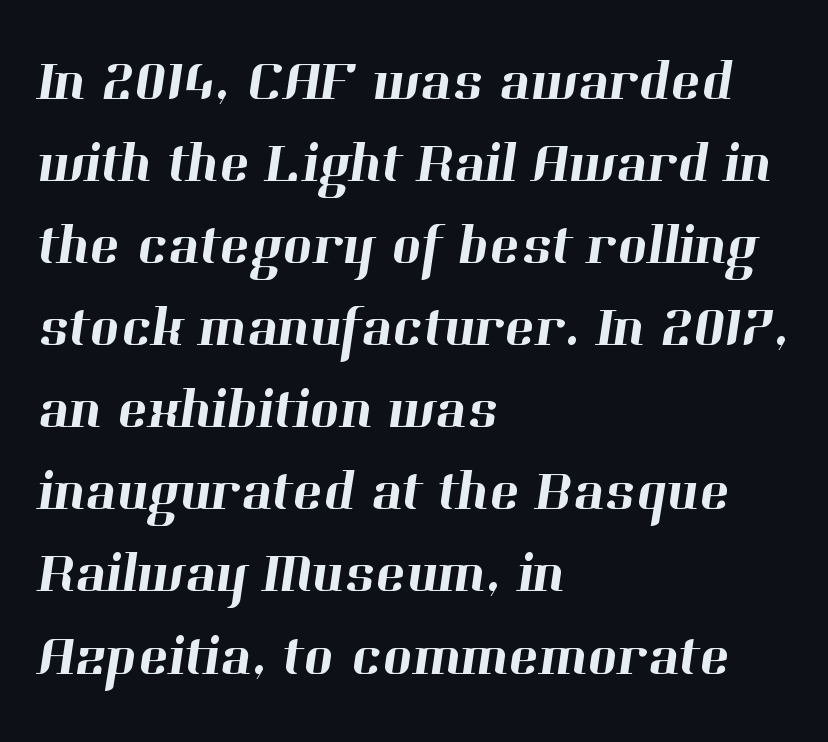
Q: Is the typeface a serif or a sans-serif typeface? A: Serif.
Q: Is the text underlined? A: No.
Q: How is the paragraph aligned? A: Left-aligned.
Q: Is the spacing between letters normal or unusually wide? A: Normal.
Q: Is the spacing between lines tight, normal or loose? A: Normal.
Q: Width (condensed, normal, or wide)? A: Normal.
Q: Stroke contrast? A: High.
Q: x-height? A: Medium.
Q: Monospaced? A: No.
